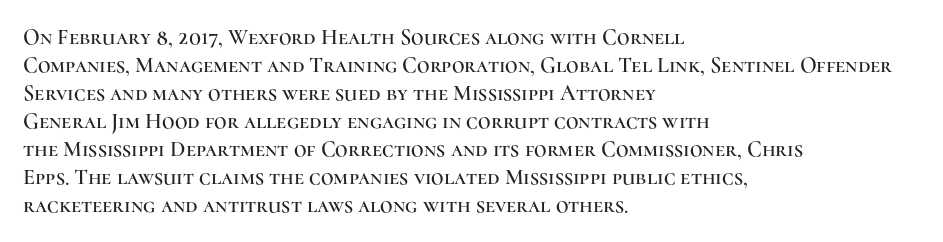
Q: Is the text italic (slanted)? A: No, it is upright.
Q: Is the text underlined? A: No.
Q: How is the paragraph aligned? A: Left-aligned.
Q: Is the spacing between letters normal or unusually wide? A: Normal.
Q: Is the spacing between lines tight, normal or loose? A: Normal.
